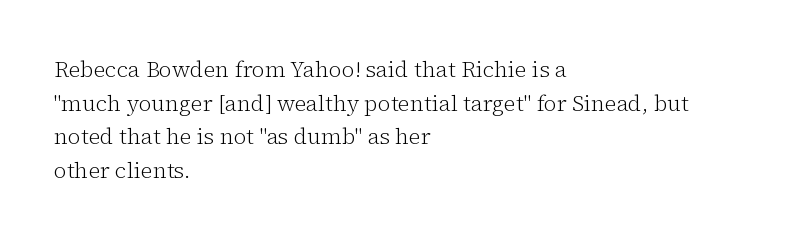
Q: Is the text bold? A: No.
Q: Is the text italic (slanted)? A: No, it is upright.
Q: Is the text underlined? A: No.
Q: How is the paragraph aligned? A: Left-aligned.
Q: Is the spacing between letters normal or unusually wide? A: Normal.
Q: Is the spacing between lines tight, normal or loose? A: Normal.
